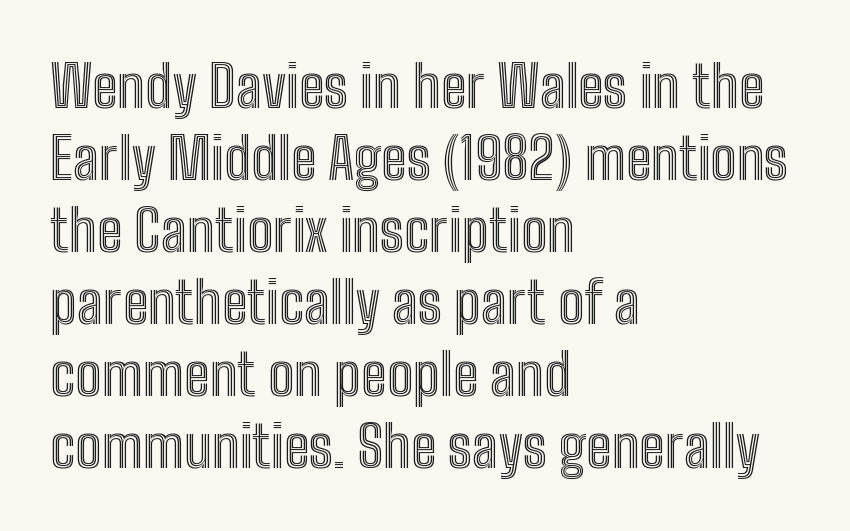
{"italic": "no", "width": "condensed", "x_height": "medium", "monospaced": "no", "underline": "no", "align": "left", "line_spacing_ratio": 1.24, "letter_spacing": "normal", "letter_spacing_em": 0.0, "glyph_px": 58}
